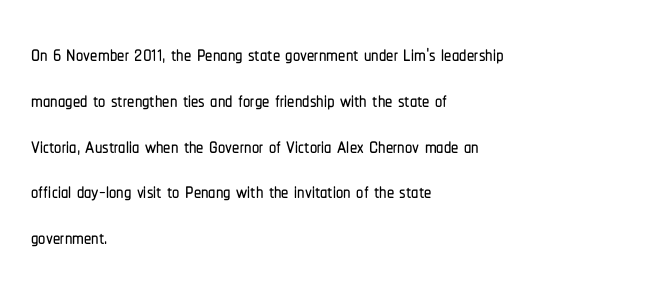
{"serif": "no", "italic": "no", "width": "condensed", "stroke_contrast": "low", "x_height": "medium", "monospaced": "no", "underline": "no", "align": "left", "line_spacing": "normal", "line_spacing_ratio": 1.58, "letter_spacing": "normal", "letter_spacing_em": 0.0, "glyph_px": 29}
